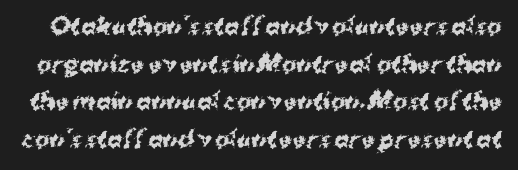
Q: Is the text bold? A: Yes.
Q: Is the text italic (slanted)? A: Yes.
Q: Is the text underlined? A: No.
Q: Is the spacing between letters normal or unusually wide? A: Normal.
